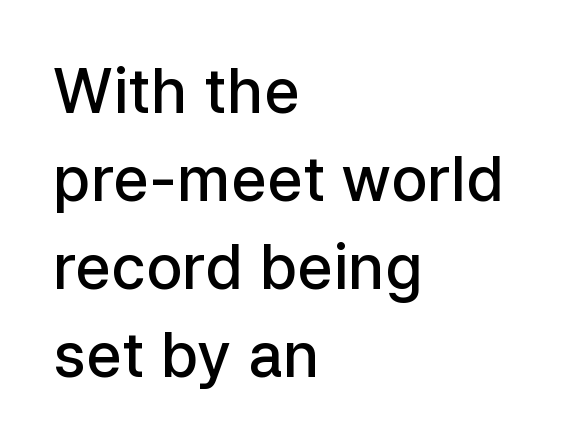
{"serif": "no", "italic": "no", "bold": "semi", "weight": "semibold", "width": "normal", "stroke_contrast": "low", "x_height": "medium", "monospaced": "no", "underline": "no", "align": "left", "line_spacing": "normal", "line_spacing_ratio": 1.44, "letter_spacing": "normal", "letter_spacing_em": 0.0, "glyph_px": 61}
